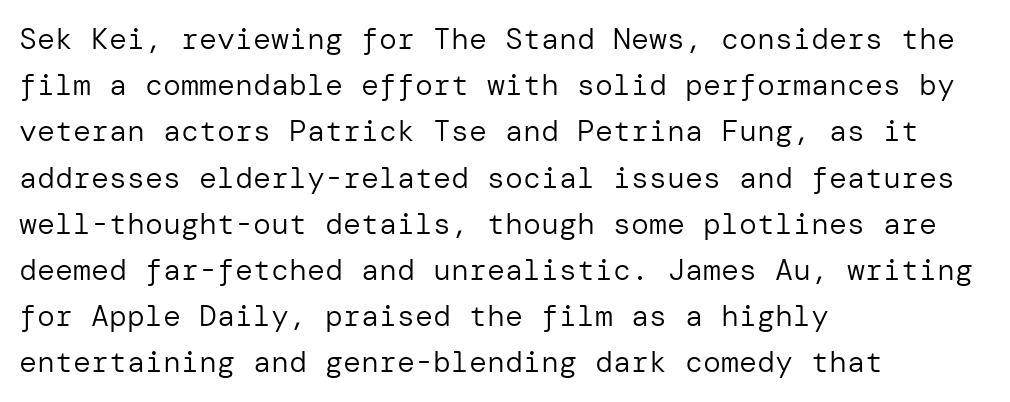
Q: Is the text bold? A: No.
Q: Is the text italic (slanted)? A: No, it is upright.
Q: Is the typeface a serif or a sans-serif typeface? A: Sans-serif.
Q: Is the text underlined? A: No.
Q: How is the paragraph aligned? A: Left-aligned.
Q: Is the spacing between letters normal or unusually wide? A: Normal.
Q: Is the spacing between lines tight, normal or loose? A: Normal.
Q: Width (condensed, normal, or wide)? A: Normal.
Q: Stroke contrast? A: Low.
Q: x-height? A: Medium.
